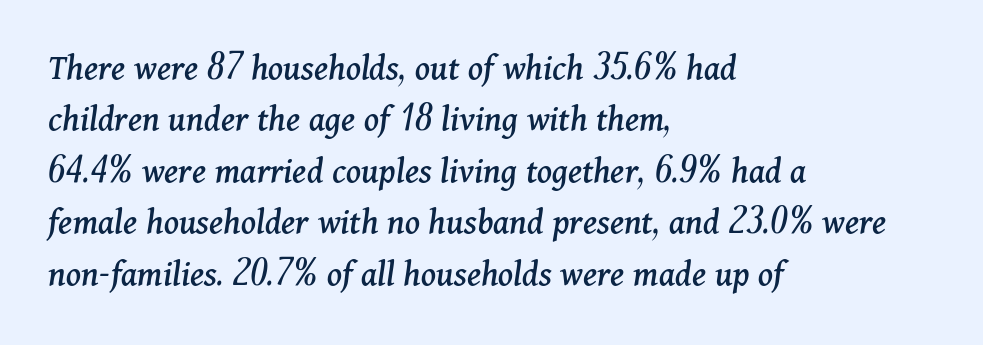
The image shows 37 px serif type, italic (leaning right); set left-aligned, normal line spacing (1.39x), normal letter spacing, not underlined; medium stroke contrast and a medium x-height.
